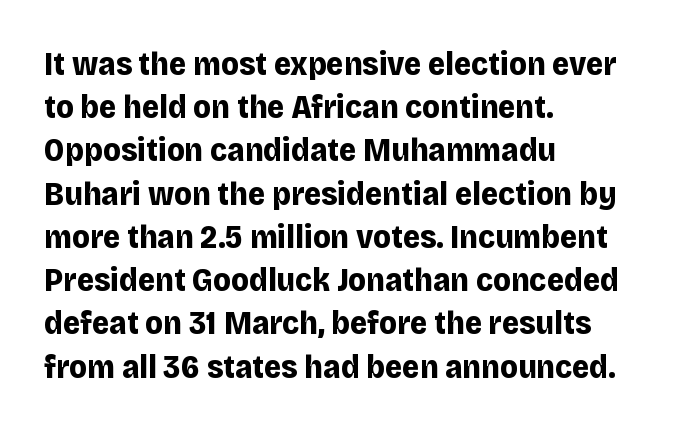
Each glyph is drawn with heavy, bold strokes. Bare-footed words on every line. Notice how the stems are strictly vertical — no italics here. Look at the tracking — it's just the regular setting, nothing added.
